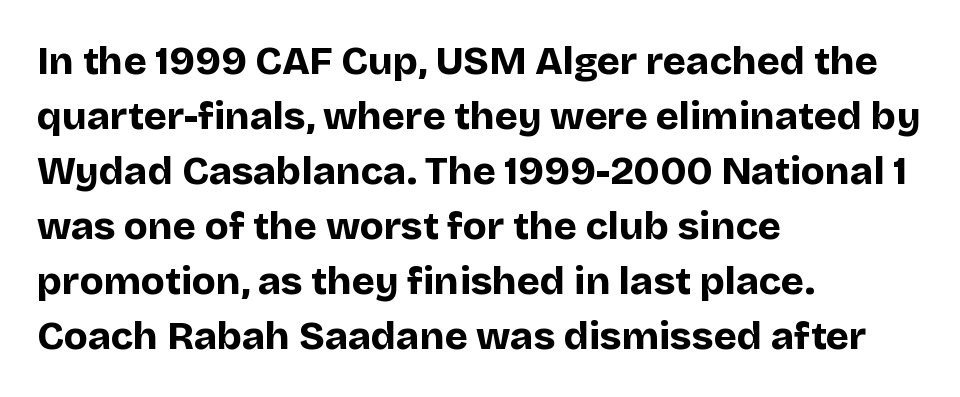
These lines are rendered in a variable-pitch font. This sample uses plain, unmodified letter spacing. Any mark beneath the type? The region is blank. A normal amount of white space separates one row of letters from the next. Posture: vertical. Line starts are locked; line ends wander.
